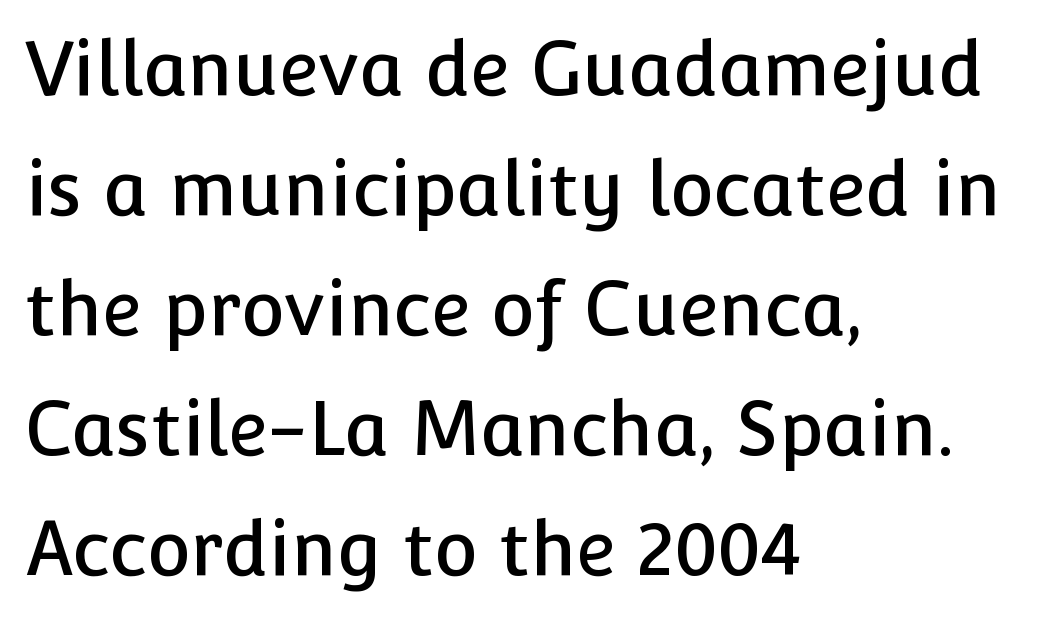
Q: Is the text italic (slanted)? A: No, it is upright.
Q: Is the typeface a serif or a sans-serif typeface? A: Sans-serif.
Q: Is the text underlined? A: No.
Q: How is the paragraph aligned? A: Left-aligned.
Q: Is the spacing between letters normal or unusually wide? A: Normal.
Q: Is the spacing between lines tight, normal or loose? A: Normal.
Q: Width (condensed, normal, or wide)? A: Normal.
Q: Stroke contrast? A: Low.
Q: x-height? A: Medium.
Q: Monospaced? A: No.
